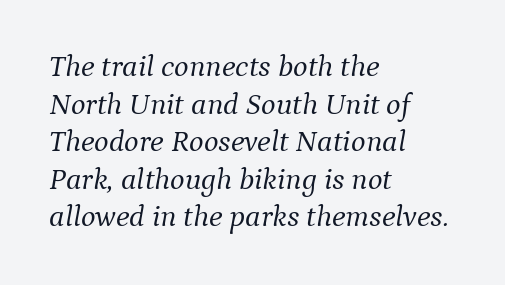
Q: Is the text bold? A: No.
Q: Is the text italic (slanted)? A: Yes, it leans right by about 9 degrees.
Q: Is the typeface a serif or a sans-serif typeface? A: Serif.
Q: Is the text underlined? A: No.
Q: How is the paragraph aligned? A: Left-aligned.
Q: Is the spacing between letters normal or unusually wide? A: Normal.
Q: Width (condensed, normal, or wide)? A: Normal.
Q: Stroke contrast? A: Medium.
Q: x-height? A: Medium.
Q: Monospaced? A: No.
